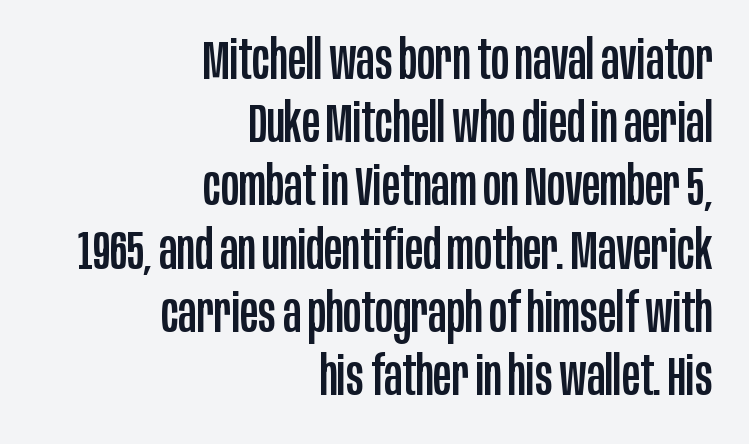
The image shows 54 px condensed sans-serif type, upright; set right-aligned, line spacing 1.17x, normal letter spacing, not underlined; low stroke contrast and a large x-height.
